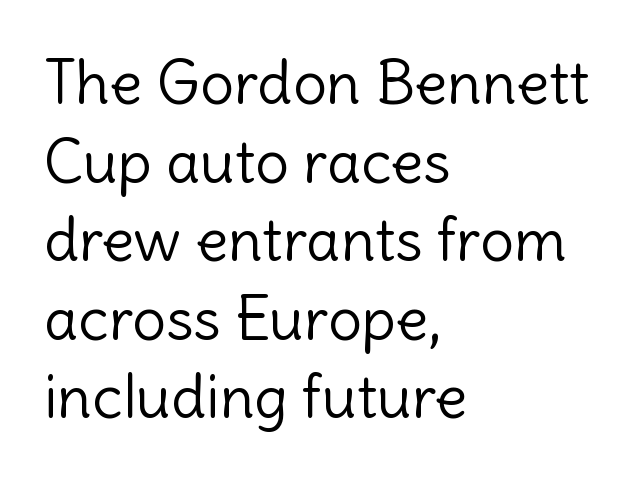
Q: Is the text bold? A: No.
Q: Is the text italic (slanted)? A: No, it is upright.
Q: Is the typeface a serif or a sans-serif typeface? A: Sans-serif.
Q: Is the text underlined? A: No.
Q: How is the paragraph aligned? A: Left-aligned.
Q: Is the spacing between letters normal or unusually wide? A: Normal.
Q: Is the spacing between lines tight, normal or loose? A: Normal.
Q: Width (condensed, normal, or wide)? A: Normal.
Q: x-height? A: Medium.
Q: Monospaced? A: No.
